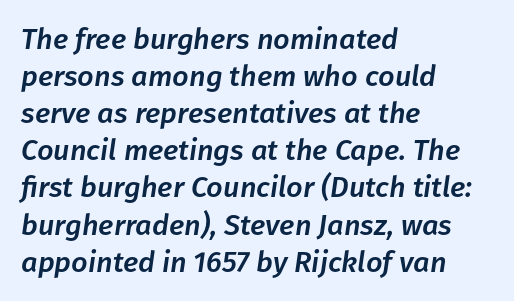
The image shows 29 px text type, italic (leaning right); set left-aligned, normal line spacing (1.28x), normal letter spacing, not underlined; low stroke contrast and a medium x-height.
